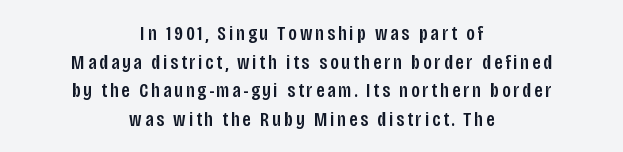
Glance below the letters and you will spot only blank space. A student would call this center alignment; a typographer would say set centered. The letters stand upright; this is a roman face. A normal amount of white space separates one row of letters from the next.
